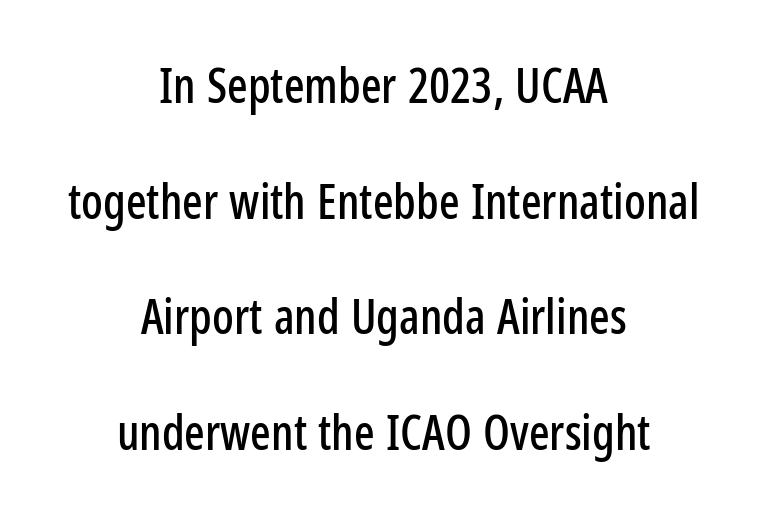
Q: Is the text italic (slanted)? A: No, it is upright.
Q: Is the typeface a serif or a sans-serif typeface? A: Sans-serif.
Q: Is the text underlined? A: No.
Q: How is the paragraph aligned? A: Centered.
Q: Is the spacing between letters normal or unusually wide? A: Normal.
Q: Is the spacing between lines tight, normal or loose? A: Loose.
Q: Width (condensed, normal, or wide)? A: Condensed.
Q: Stroke contrast? A: Low.
Q: x-height? A: Medium.
Q: Monospaced? A: No.
